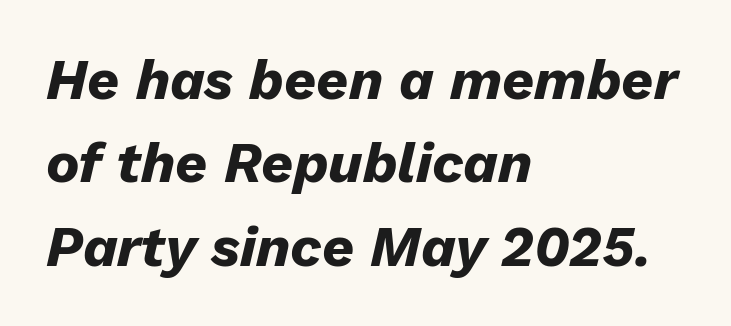
Q: Is the text bold? A: Yes.
Q: Is the text italic (slanted)? A: Yes, it leans right by about 13 degrees.
Q: Is the text underlined? A: No.
Q: How is the paragraph aligned? A: Left-aligned.
Q: Is the spacing between letters normal or unusually wide? A: Normal.
Q: Is the spacing between lines tight, normal or loose? A: Normal.
Q: Width (condensed, normal, or wide)? A: Normal.
Q: Stroke contrast? A: Low.
Q: x-height? A: Medium.
Q: Monospaced? A: No.
